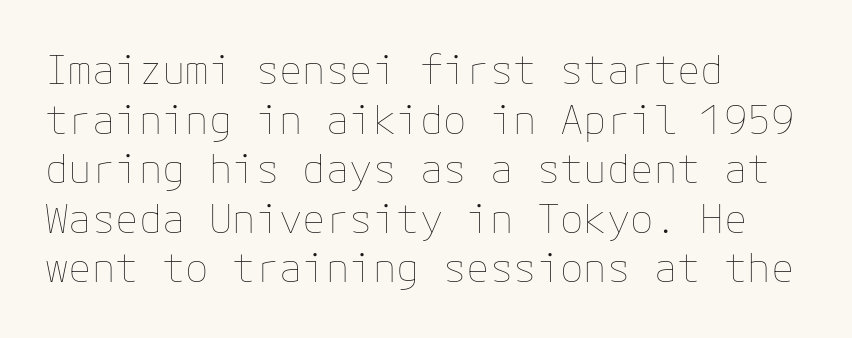
Q: Is the text bold? A: No.
Q: Is the text italic (slanted)? A: No, it is upright.
Q: Is the text underlined? A: No.
Q: How is the paragraph aligned? A: Left-aligned.
Q: Is the spacing between letters normal or unusually wide? A: Normal.
Q: Is the spacing between lines tight, normal or loose? A: Normal.
Q: Width (condensed, normal, or wide)? A: Normal.
Q: Stroke contrast? A: Low.
Q: x-height? A: Medium.
